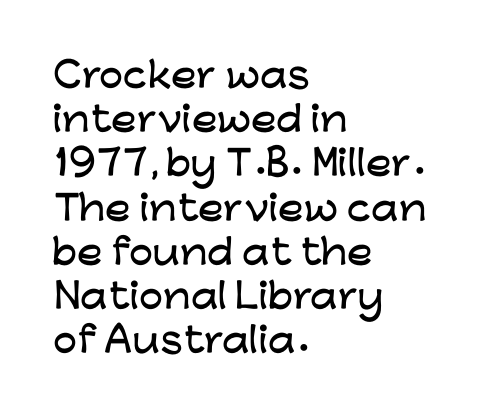
The image shows 34 px wide sans-serif type, upright; set left-aligned, normal line spacing (1.3x), normal letter spacing, not underlined; low stroke contrast and a medium x-height.
